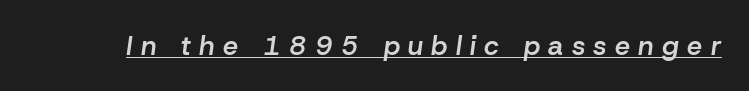
{"italic": "yes", "lean": "right", "slant_degrees": 8, "bold": "semi", "underline": "yes", "letter_spacing": "wide", "letter_spacing_em": 0.31, "glyph_px": 27}
